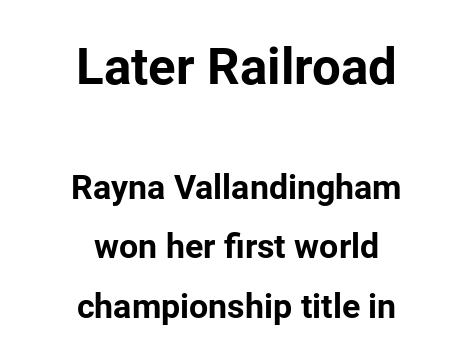
{"serif": "no", "italic": "no", "bold": "yes", "weight": "bold", "width": "normal", "stroke_contrast": "low", "x_height": "medium", "monospaced": "no", "underline": "no", "align": "center", "line_spacing_ratio": 1.76, "letter_spacing": "normal", "letter_spacing_em": 0.0, "larger_block": "first", "size_ratio": 1.5, "glyph_px": 51}
